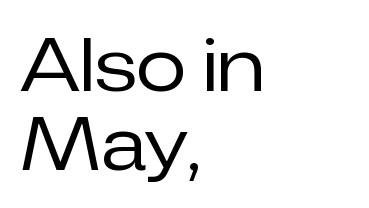
The image shows 73 px regular-weight sans-serif type, upright; set left-aligned, tight line spacing (1.08x), normal letter spacing, not underlined; low stroke contrast and a medium x-height.
